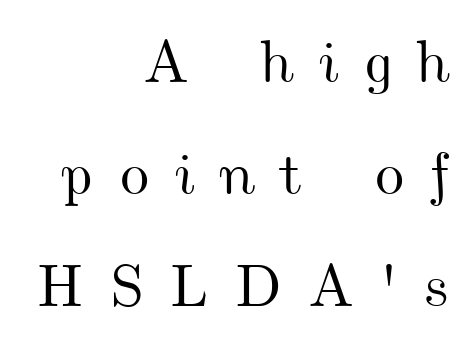
Q: Is the text underlined? A: No.
Q: How is the paragraph aligned? A: Right-aligned.
Q: Is the spacing between letters normal or unusually wide? A: Unusually wide.
Q: Width (condensed, normal, or wide)? A: Wide.
Q: Stroke contrast? A: Medium.
Q: x-height? A: Small.
Q: Monospaced? A: No.
